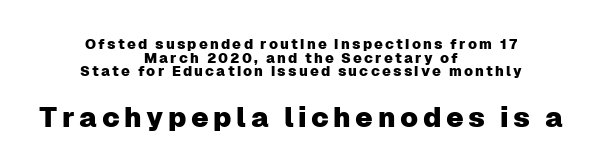
Q: Is the text italic (slanted)? A: No, it is upright.
Q: Is the typeface a serif or a sans-serif typeface? A: Sans-serif.
Q: Is the text underlined? A: No.
Q: How is the paragraph aligned? A: Centered.
Q: Is the spacing between lines tight, normal or loose? A: Tight.
Q: Which block of text is set in a larger size, the first (top) or the second (bottom)? A: The second (bottom) one.
Q: Width (condensed, normal, or wide)? A: Normal.
Q: Stroke contrast? A: Low.
Q: x-height? A: Medium.
Q: Monospaced? A: No.
